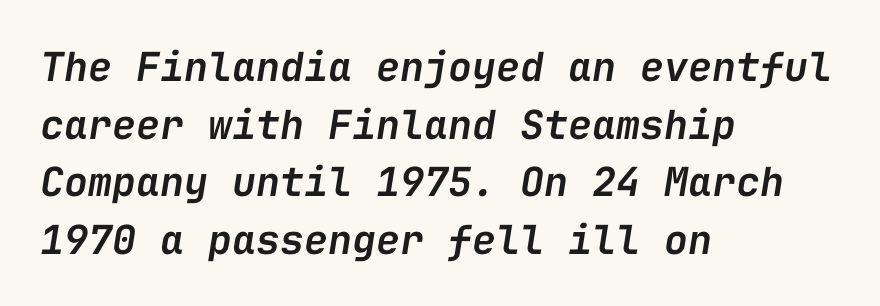
Q: Is the text bold? A: Semi-bold.
Q: Is the text italic (slanted)? A: Yes, it leans right by about 9 degrees.
Q: Is the text underlined? A: No.
Q: How is the paragraph aligned? A: Left-aligned.
Q: Is the spacing between letters normal or unusually wide? A: Normal.
Q: Is the spacing between lines tight, normal or loose? A: Normal.
Q: Width (condensed, normal, or wide)? A: Normal.
Q: Stroke contrast? A: Low.
Q: x-height? A: Medium.
Q: Monospaced? A: Yes.
